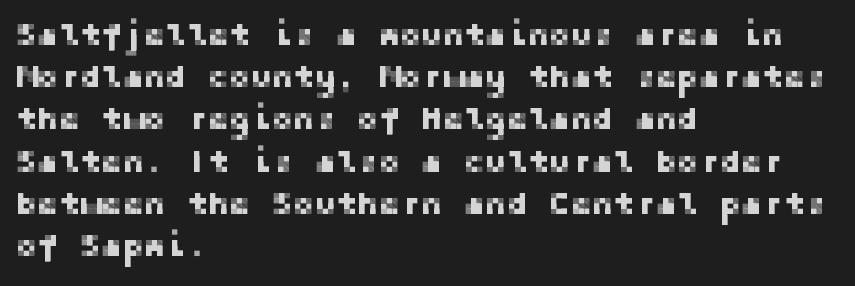
The rendering uses a moderate line-height, typical for paragraphs. Standard letterfit; no display-style spreading of the glyphs. Nobody drew a line under any word here. Does the copy run flush right? No — it runs flush left.
